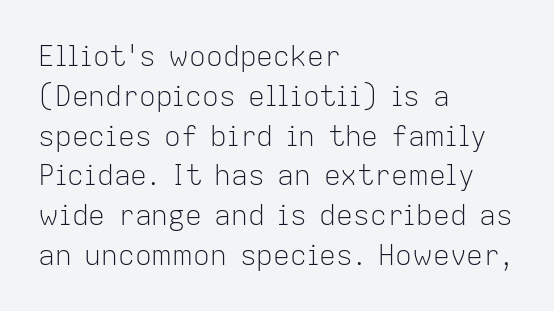
Upright lettering throughout. Compared with a centered layout, this one pins lines to the left instead. The line texture is even and compact thanks to regular tracking. Look at the bottom of the vertical strokes: they stop flat, with no serifs. The face used here is proportionally spaced, like ordinary book or web type. Summary of weight: not heavy and not bold.
